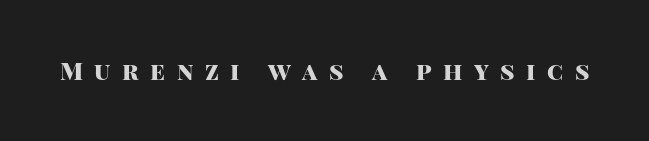
The image shows 24 px bold type, upright; set unusually wide letter spacing (+0.48 em), not underlined.
